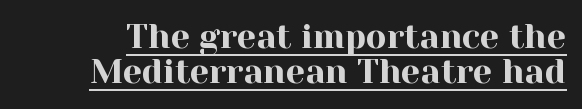
The image shows 34 px serif type, upright; set tight line spacing (1.03x), normal letter spacing, underlined; a medium x-height.
